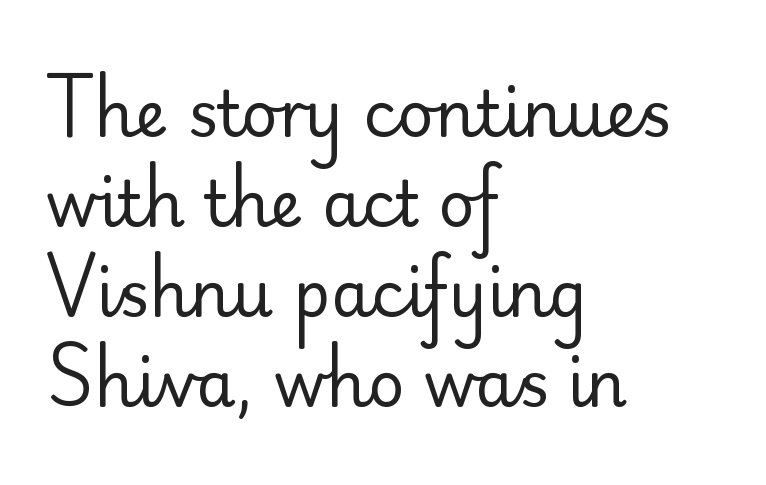
The image shows 63 px regular-weight sans-serif type, upright; set left-aligned, normal line spacing (1.43x), normal letter spacing, not underlined; low stroke contrast and a small x-height.
